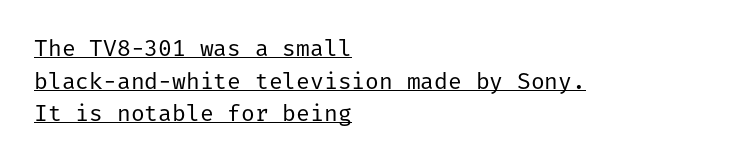
The image shows 23 px text type, upright; set left-aligned, normal line spacing (1.42x), normal letter spacing, underlined.
